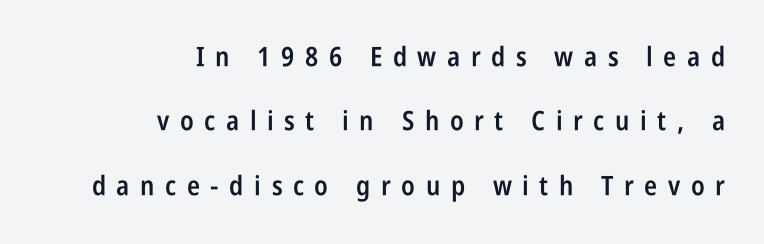
The image shows 27 px text type, upright; set right-aligned, loose line spacing (2.38x), unusually wide letter spacing (+0.39 em), not underlined.
